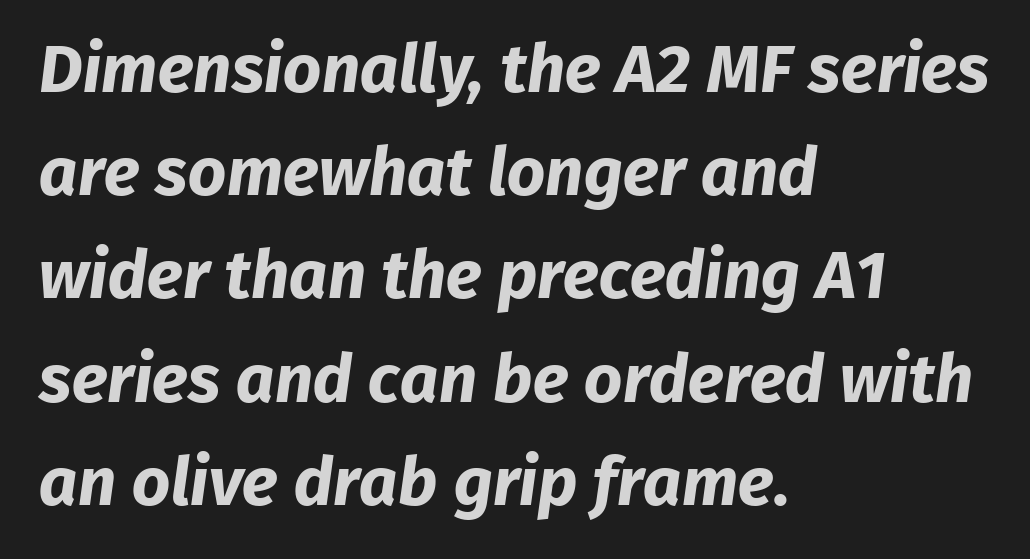
I'd describe the lettering as bold — thick and assertive. Each line starts at the same left margin while the right side varies. The rendering uses natural spacing where letterforms have individual widths. Horizontal bands of white between lines are of average thickness.
